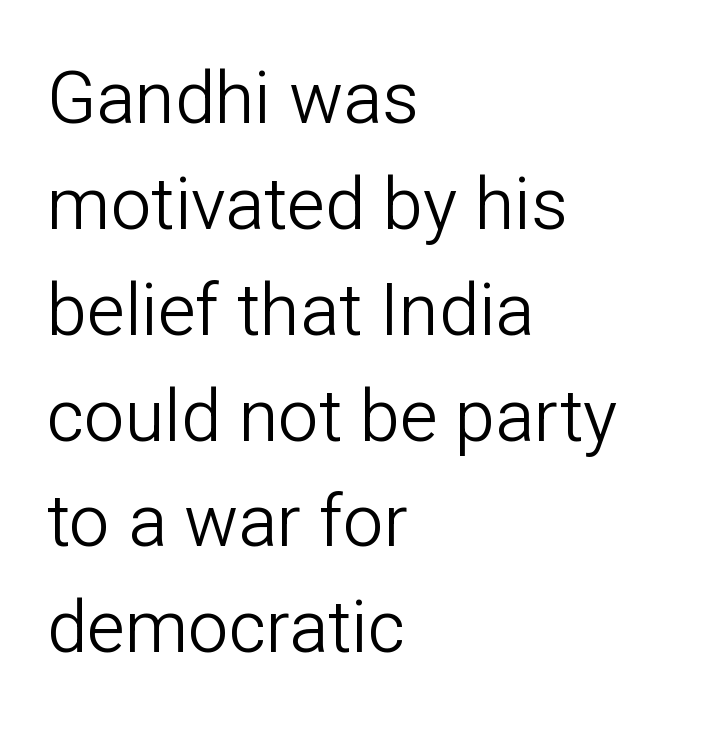
The image shows 72 px light sans-serif type, upright; set left-aligned, normal line spacing (1.47x), normal letter spacing, not underlined; low stroke contrast and a medium x-height.
